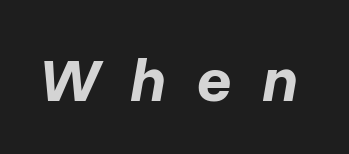
{"italic": "yes", "lean": "right", "slant_degrees": 10, "bold": "yes", "weight": "bold", "width": "normal", "stroke_contrast": "low", "x_height": "medium", "monospaced": "no", "underline": "no", "letter_spacing": "wide", "letter_spacing_em": 0.5, "glyph_px": 61}
